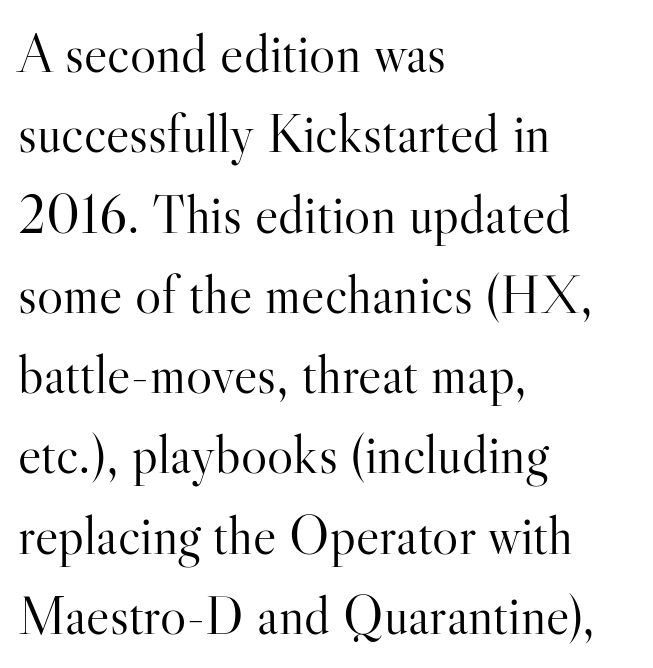
The image shows 55 px light serif type, upright; set left-aligned, normal line spacing (1.46x), normal letter spacing, not underlined; high stroke contrast and a small x-height.
